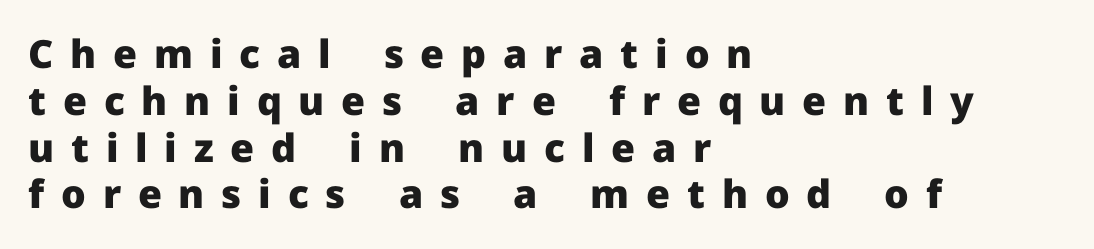
{"serif": "no", "italic": "no", "bold": "yes", "weight": "heavy", "width": "normal", "stroke_contrast": "low", "x_height": "medium", "monospaced": "no", "underline": "no", "align": "left", "line_spacing_ratio": 1.2, "letter_spacing": "wide", "letter_spacing_em": 0.43, "glyph_px": 39}
